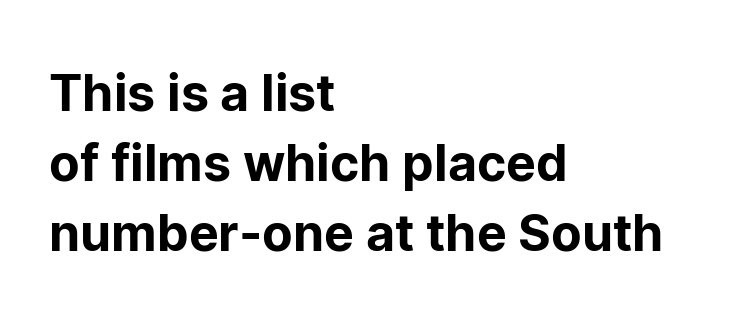
Q: Is the text italic (slanted)? A: No, it is upright.
Q: Is the typeface a serif or a sans-serif typeface? A: Sans-serif.
Q: Is the text underlined? A: No.
Q: How is the paragraph aligned? A: Left-aligned.
Q: Is the spacing between letters normal or unusually wide? A: Normal.
Q: Is the spacing between lines tight, normal or loose? A: Normal.
Q: Width (condensed, normal, or wide)? A: Normal.
Q: Stroke contrast? A: Low.
Q: x-height? A: Medium.
Q: Monospaced? A: No.
